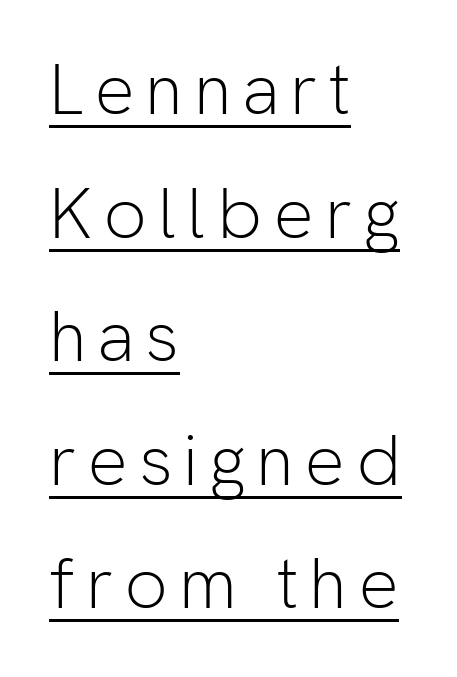
{"serif": "no", "italic": "no", "bold": "no", "weight": "light", "width": "normal", "stroke_contrast": "low", "x_height": "medium", "monospaced": "no", "underline": "yes", "align": "left", "line_spacing_ratio": 1.74, "glyph_px": 71}
